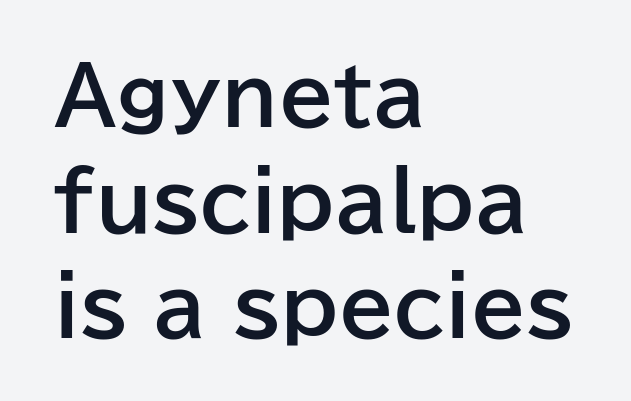
Q: Is the text bold? A: Yes.
Q: Is the text italic (slanted)? A: No, it is upright.
Q: Is the typeface a serif or a sans-serif typeface? A: Sans-serif.
Q: Is the text underlined? A: No.
Q: How is the paragraph aligned? A: Left-aligned.
Q: Is the spacing between letters normal or unusually wide? A: Normal.
Q: Is the spacing between lines tight, normal or loose? A: Normal.
Q: Width (condensed, normal, or wide)? A: Normal.
Q: Stroke contrast? A: Low.
Q: x-height? A: Medium.
Q: Monospaced? A: No.
